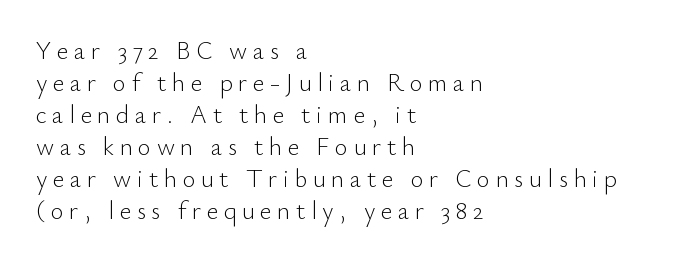
{"italic": "no", "bold": "no", "underline": "no", "align": "left", "line_spacing": "normal", "line_spacing_ratio": 1.28, "letter_spacing": "wide", "letter_spacing_em": 0.22, "glyph_px": 25}
